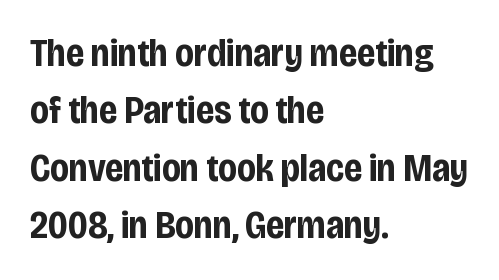
Q: Is the text bold? A: Yes.
Q: Is the text italic (slanted)? A: No, it is upright.
Q: Is the typeface a serif or a sans-serif typeface? A: Sans-serif.
Q: Is the text underlined? A: No.
Q: How is the paragraph aligned? A: Left-aligned.
Q: Is the spacing between letters normal or unusually wide? A: Normal.
Q: Is the spacing between lines tight, normal or loose? A: Normal.
Q: Width (condensed, normal, or wide)? A: Condensed.
Q: Stroke contrast? A: Low.
Q: x-height? A: Large.
Q: Monospaced? A: No.
